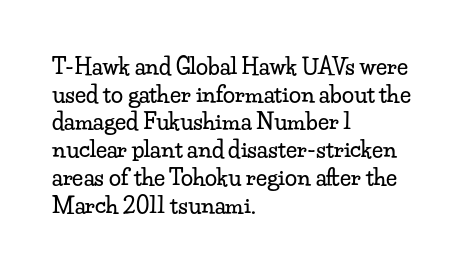
{"italic": "no", "underline": "no", "align": "left", "line_spacing": "normal", "line_spacing_ratio": 1.26, "letter_spacing": "normal", "letter_spacing_em": 0.0, "glyph_px": 22}
